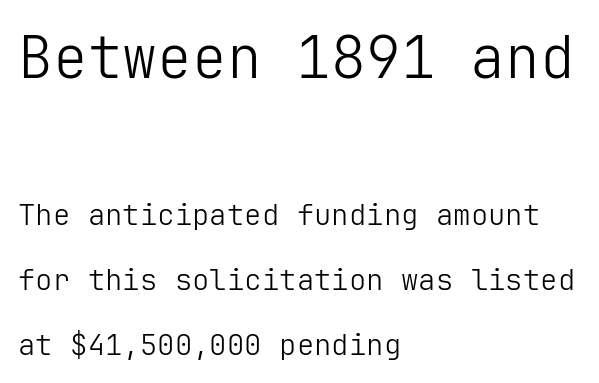
{"serif": "no", "italic": "no", "bold": "no", "weight": "light", "width": "normal", "stroke_contrast": "low", "x_height": "medium", "underline": "no", "align": "left", "line_spacing": "loose", "line_spacing_ratio": 2.25, "letter_spacing": "normal", "letter_spacing_em": 0.0, "larger_block": "first", "size_ratio": 2.0, "glyph_px": 58}
